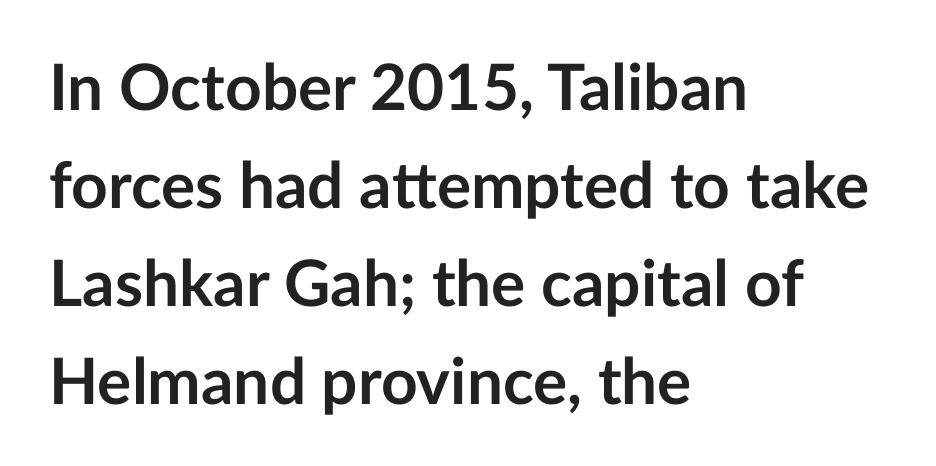
{"serif": "no", "italic": "no", "bold": "yes", "weight": "semibold", "width": "normal", "stroke_contrast": "low", "x_height": "medium", "monospaced": "no", "underline": "no", "align": "left", "line_spacing": "normal", "line_spacing_ratio": 1.53, "letter_spacing": "normal", "letter_spacing_em": 0.0, "glyph_px": 64}
